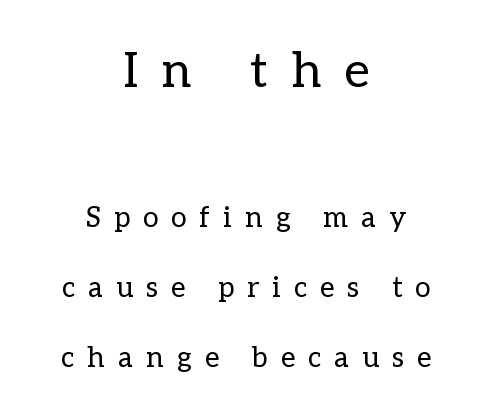
{"italic": "no", "bold": "no", "weight": "regular", "width": "normal", "stroke_contrast": "low", "x_height": "medium", "monospaced": "no", "underline": "no", "align": "center", "line_spacing": "loose", "line_spacing_ratio": 2.49, "letter_spacing": "wide", "letter_spacing_em": 0.48, "larger_block": "first", "size_ratio": 1.75, "glyph_px": 49}
